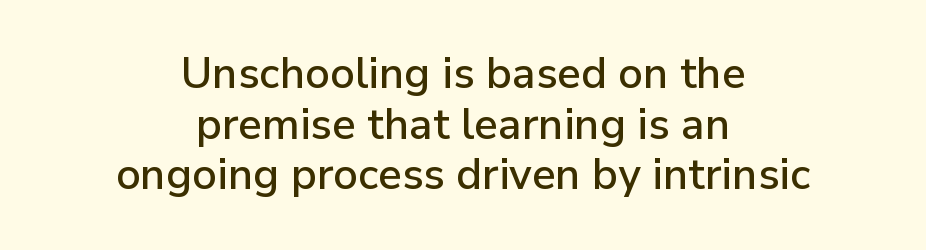
Q: Is the text italic (slanted)? A: No, it is upright.
Q: Is the typeface a serif or a sans-serif typeface? A: Sans-serif.
Q: Is the text underlined? A: No.
Q: How is the paragraph aligned? A: Centered.
Q: Is the spacing between letters normal or unusually wide? A: Normal.
Q: Width (condensed, normal, or wide)? A: Normal.
Q: Stroke contrast? A: Low.
Q: x-height? A: Medium.
Q: Monospaced? A: No.
